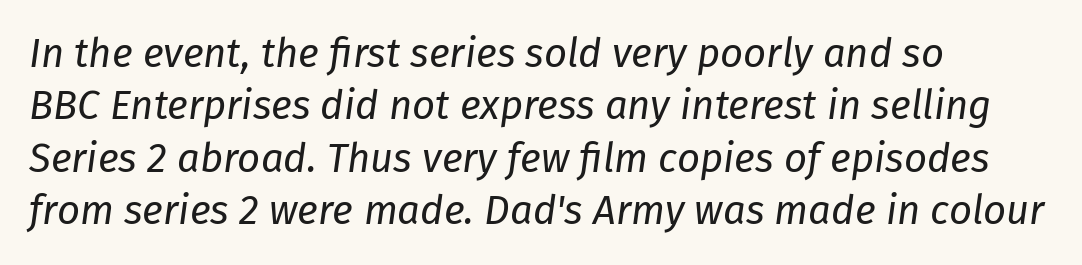
Interline gaps are of average width in this sample. Note the varied advance widths — an 'i' is clearly narrower than an 'm'. Designer's note — italics engaged. No extra tracking has been applied to these lines. The rag falls on the right side of this text block. Underlining? Definitely not there.
